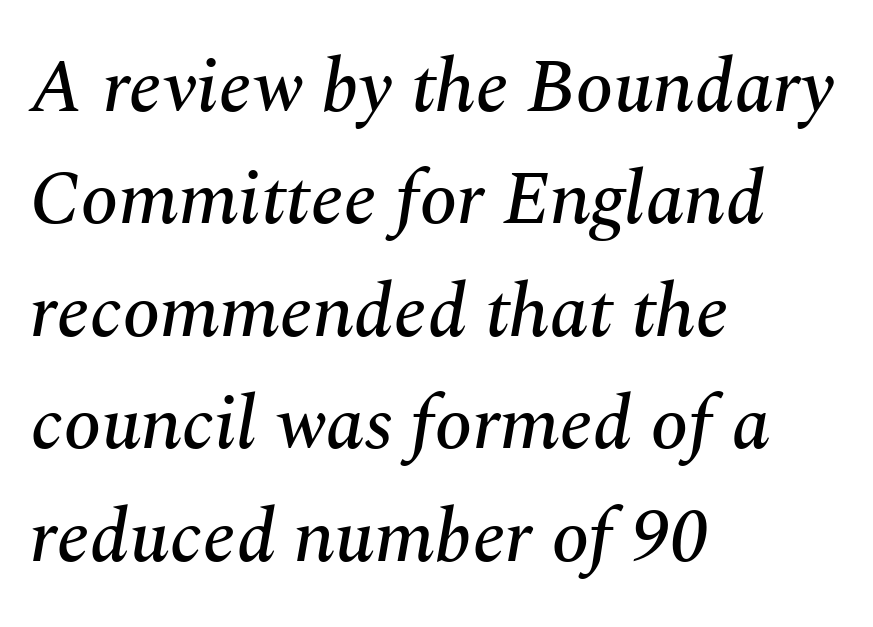
{"serif": "yes", "italic": "yes", "lean": "right", "slant_degrees": 10, "width": "normal", "stroke_contrast": "medium", "x_height": "medium", "monospaced": "no", "underline": "no", "align": "left", "line_spacing": "normal", "line_spacing_ratio": 1.48, "letter_spacing": "normal", "letter_spacing_em": 0.0, "glyph_px": 76}
